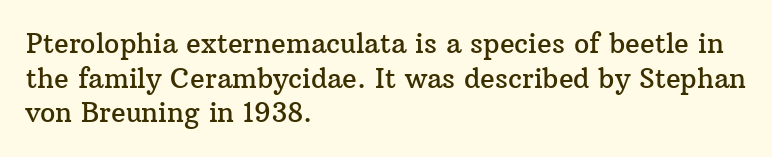
{"italic": "no", "underline": "no", "align": "left", "line_spacing": "normal", "line_spacing_ratio": 1.28, "letter_spacing": "normal", "letter_spacing_em": 0.0, "glyph_px": 27}
